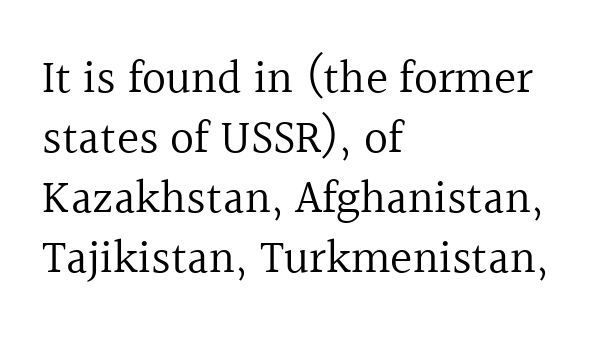
Nobody drew a line under any word here. The lines sit at an ordinary, default distance from one another. Spacing between characters is what you'd get straight out of the box. In terms of letterform style, serifs are clearly present.
